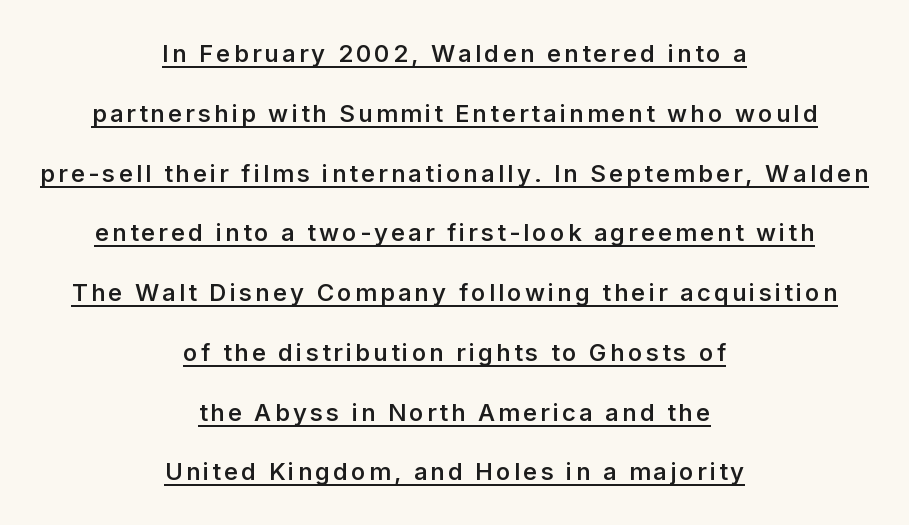
{"italic": "no", "bold": "semi", "underline": "yes", "align": "center", "line_spacing": "loose", "line_spacing_ratio": 2.49, "glyph_px": 24}
